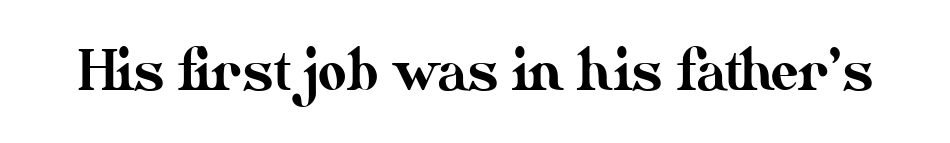
Q: Is the text italic (slanted)? A: No, it is upright.
Q: Is the text underlined? A: No.
Q: Is the spacing between letters normal or unusually wide? A: Normal.
Q: Width (condensed, normal, or wide)? A: Normal.
Q: Stroke contrast? A: Medium.
Q: x-height? A: Small.
Q: Monospaced? A: No.
